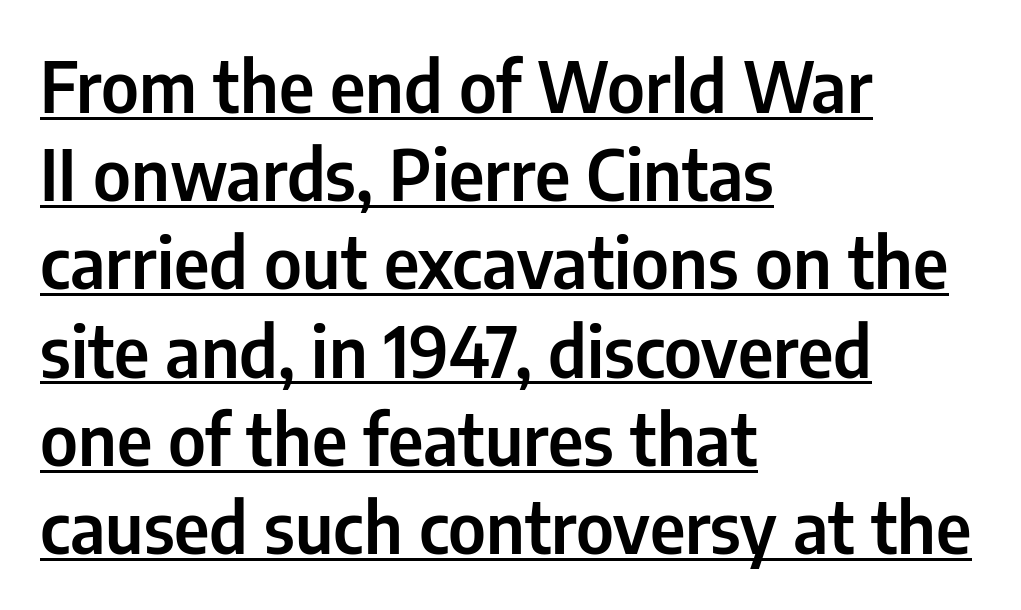
{"serif": "no", "italic": "no", "width": "condensed", "stroke_contrast": "low", "x_height": "medium", "monospaced": "no", "underline": "yes", "align": "left", "line_spacing": "normal", "line_spacing_ratio": 1.26, "letter_spacing": "normal", "letter_spacing_em": 0.0, "glyph_px": 70}
